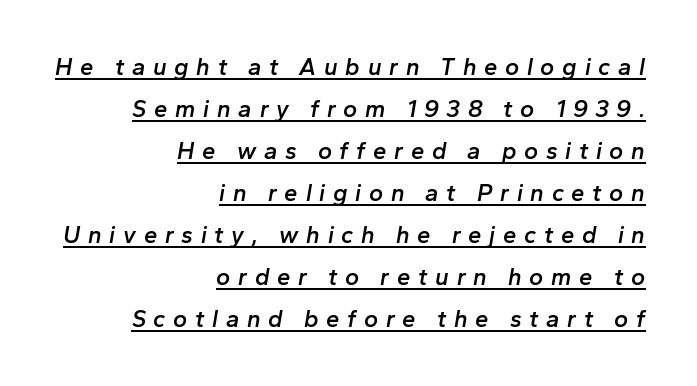
The image shows 24 px text type, italic (leaning right); set right-aligned, line spacing 1.75x, unusually wide letter spacing (+0.32 em), underlined.
